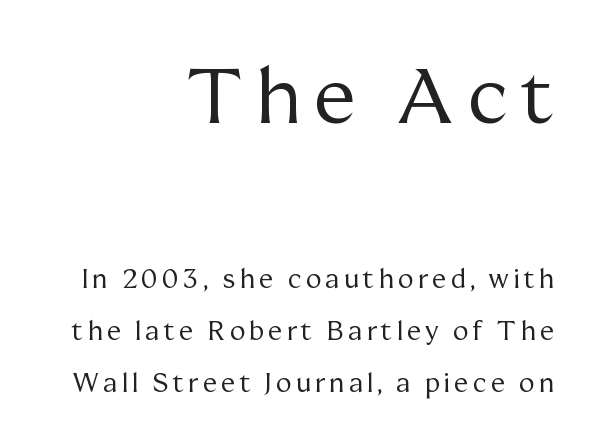
Letters rest on an invisible, unmarked baseline. The rendering uses a large line-height, opening up the rows. This sample uses an upright cut, with every glyph sitting square on the baseline. The passage shown begins with its larger block and ends with its smaller one. Look at the bottom of the vertical strokes: they flare into serifs here. Think of a printed novel: that variable character pitch is what you see here.
